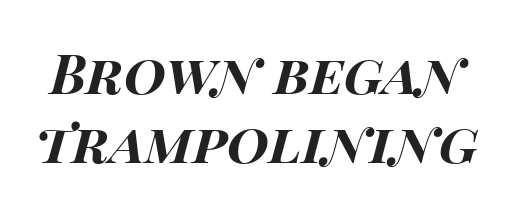
{"italic": "yes", "lean": "right", "slant_degrees": 14, "bold": "yes", "weight": "bold", "width": "wide", "stroke_contrast": "high", "x_height": "large", "monospaced": "no", "underline": "no", "line_spacing": "normal", "line_spacing_ratio": 1.28, "letter_spacing": "normal", "letter_spacing_em": 0.0, "glyph_px": 54}
